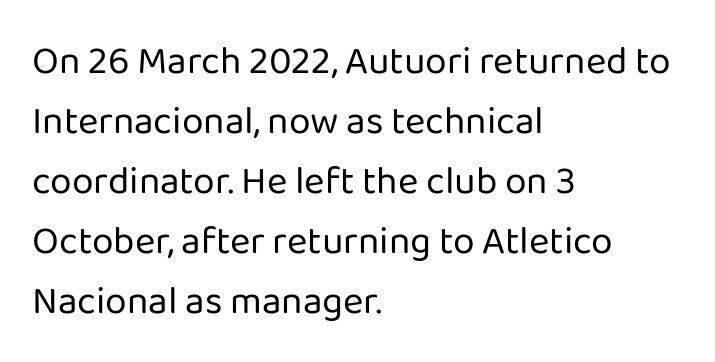
Q: Is the text bold? A: No.
Q: Is the text italic (slanted)? A: No, it is upright.
Q: Is the typeface a serif or a sans-serif typeface? A: Sans-serif.
Q: Is the text underlined? A: No.
Q: How is the paragraph aligned? A: Left-aligned.
Q: Is the spacing between letters normal or unusually wide? A: Normal.
Q: Is the spacing between lines tight, normal or loose? A: Normal.
Q: Width (condensed, normal, or wide)? A: Normal.
Q: Stroke contrast? A: Low.
Q: x-height? A: Medium.
Q: Monospaced? A: No.
